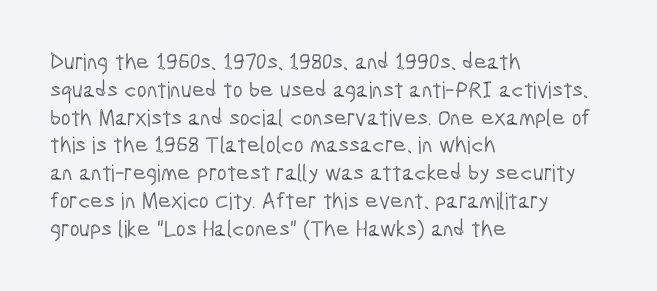
Q: Is the text italic (slanted)? A: No, it is upright.
Q: Is the text underlined? A: No.
Q: How is the paragraph aligned? A: Left-aligned.
Q: Is the spacing between letters normal or unusually wide? A: Normal.
